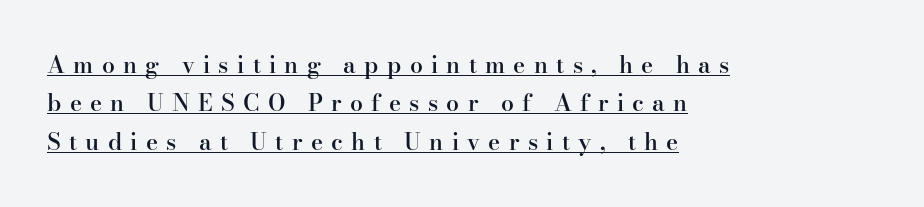
Beneath each row of characters lies a ruled line. These lines carry some extra weight — a demibold, not a full bold. Characters follow at a spacing far wider than the type designer built in. The paragraph shown leans on its left margin. This sample uses an upright cut, with every glyph sitting square on the baseline. Regular leading.
